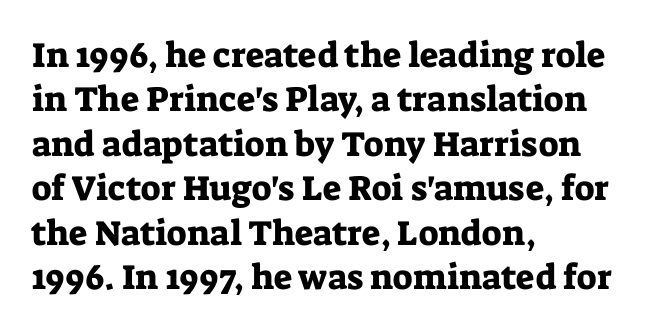
{"serif": "yes", "italic": "no", "width": "normal", "stroke_contrast": "low", "x_height": "medium", "monospaced": "no", "underline": "no", "align": "left", "line_spacing": "normal", "line_spacing_ratio": 1.27, "letter_spacing": "normal", "letter_spacing_em": 0.0, "glyph_px": 35}
